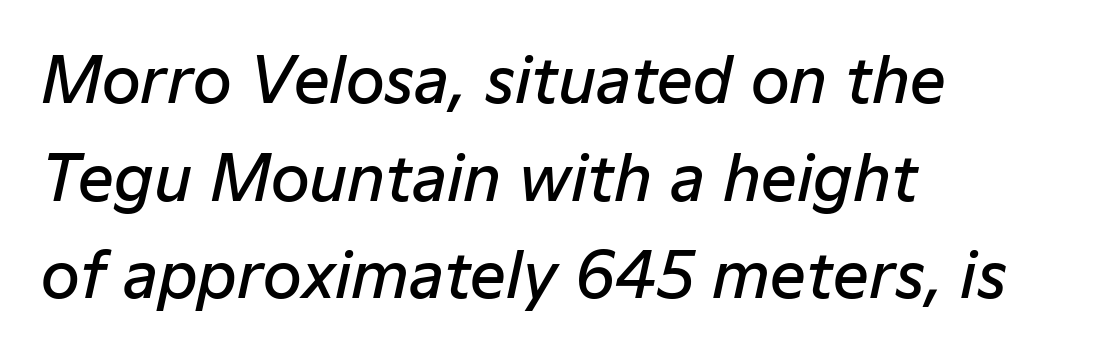
The image shows 63 px semibold type, italic (leaning right); set left-aligned, normal line spacing (1.55x), normal letter spacing, not underlined; low stroke contrast and a medium x-height.
